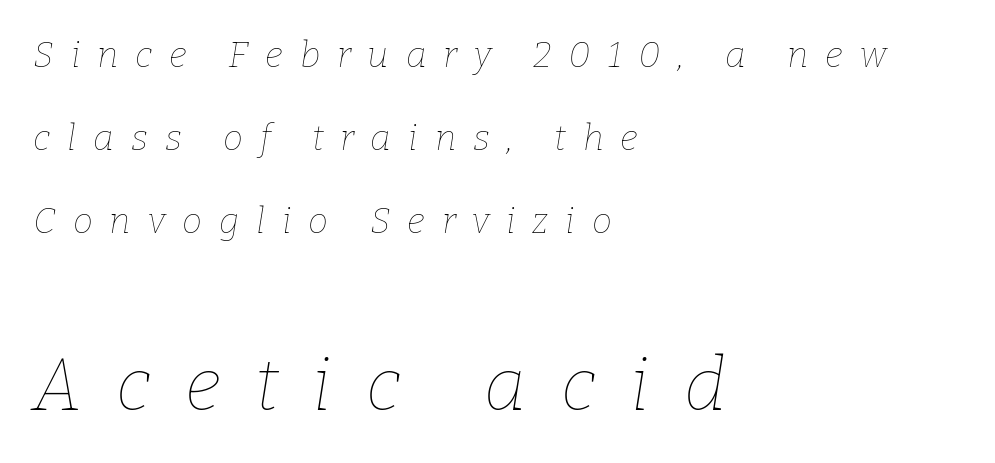
Summary of weight: not heavy and not bold. Horizontally, the lines are justified to the leading edge only. Note the varied advance widths — an 'i' is clearly narrower than an 'm'. Compared with typical paragraphs, the rows here are farther apart. The gaps between neighbouring characters are conspicuously large. Character size in the trailing block exceeds that of the leading block.
